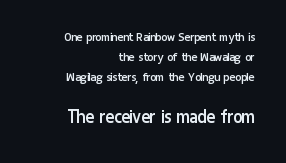
{"italic": "no", "bold": "no", "underline": "no", "align": "right", "line_spacing": "normal", "line_spacing_ratio": 1.43, "letter_spacing": "normal", "letter_spacing_em": 0.0, "larger_block": "second", "size_ratio": 1.5, "glyph_px": 21}
